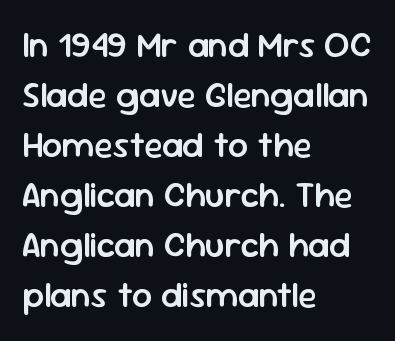
{"serif": "no", "italic": "no", "bold": "semi", "weight": "semibold", "width": "normal", "stroke_contrast": "low", "x_height": "medium", "monospaced": "no", "underline": "no", "align": "left", "line_spacing": "normal", "line_spacing_ratio": 1.43, "letter_spacing": "normal", "letter_spacing_em": 0.0, "glyph_px": 35}
